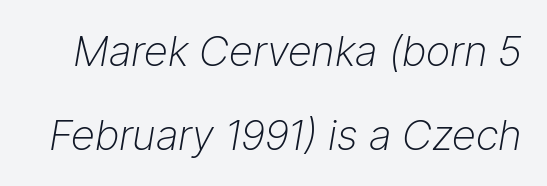
Leading: increased. The face used here has a pronounced slope to its letters. Weight: not bold — regular or lighter. Note the varied advance widths — an 'i' is clearly narrower than an 'm'. Check the space under the baseline: it is left empty.
